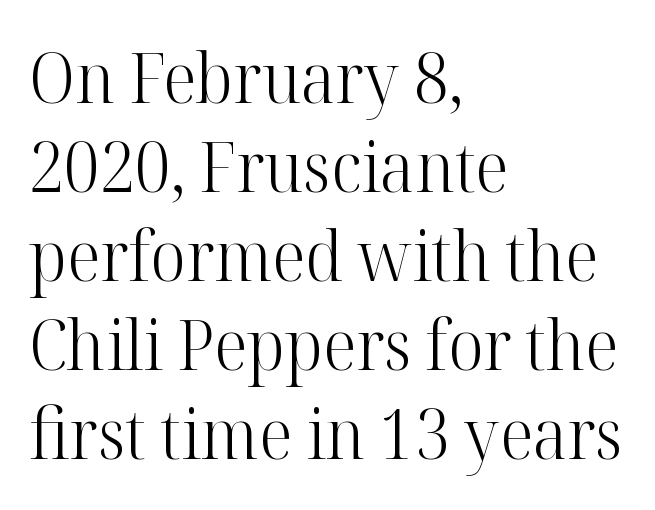
Q: Is the text bold? A: No.
Q: Is the text italic (slanted)? A: No, it is upright.
Q: Is the typeface a serif or a sans-serif typeface? A: Serif.
Q: Is the text underlined? A: No.
Q: How is the paragraph aligned? A: Left-aligned.
Q: Is the spacing between letters normal or unusually wide? A: Normal.
Q: Is the spacing between lines tight, normal or loose? A: Normal.
Q: Width (condensed, normal, or wide)? A: Normal.
Q: Stroke contrast? A: High.
Q: x-height? A: Medium.
Q: Monospaced? A: No.
